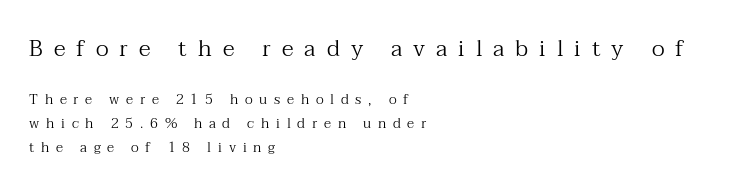
The area under the type is left untouched. Notice how the stems are strictly vertical — no italics here. Typeset ragged right — the left edge is the straight one. Here the first block reads like a headline and the second like body copy.
